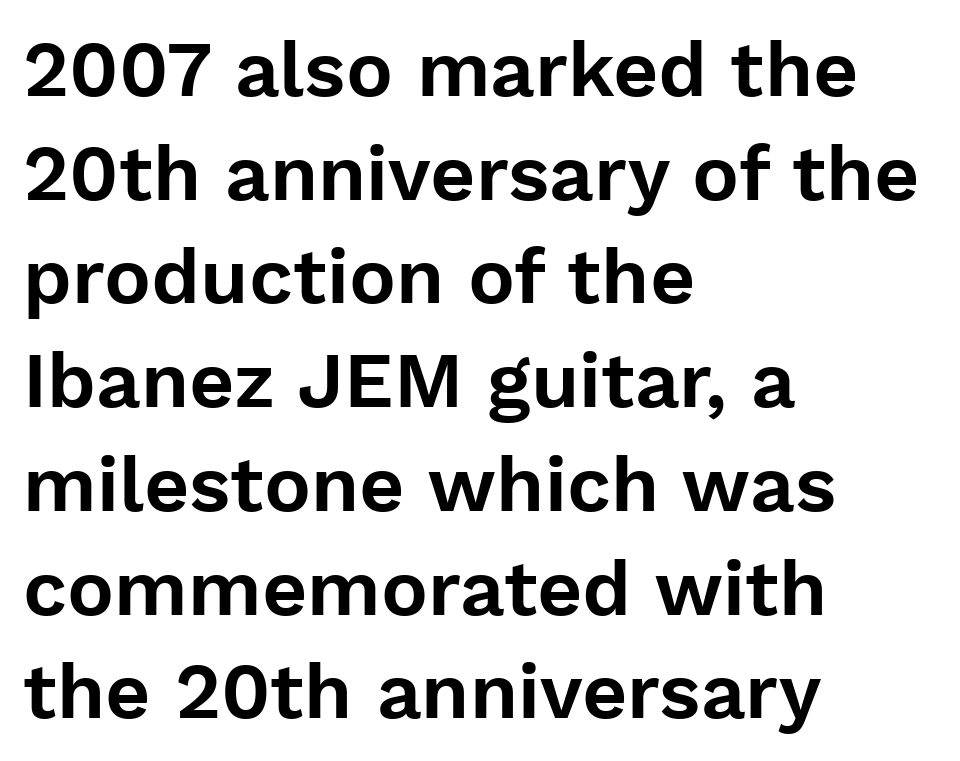
Q: Is the text italic (slanted)? A: No, it is upright.
Q: Is the typeface a serif or a sans-serif typeface? A: Sans-serif.
Q: Is the text underlined? A: No.
Q: How is the paragraph aligned? A: Left-aligned.
Q: Is the spacing between letters normal or unusually wide? A: Normal.
Q: Is the spacing between lines tight, normal or loose? A: Normal.
Q: Width (condensed, normal, or wide)? A: Normal.
Q: Stroke contrast? A: Low.
Q: x-height? A: Medium.
Q: Monospaced? A: No.
